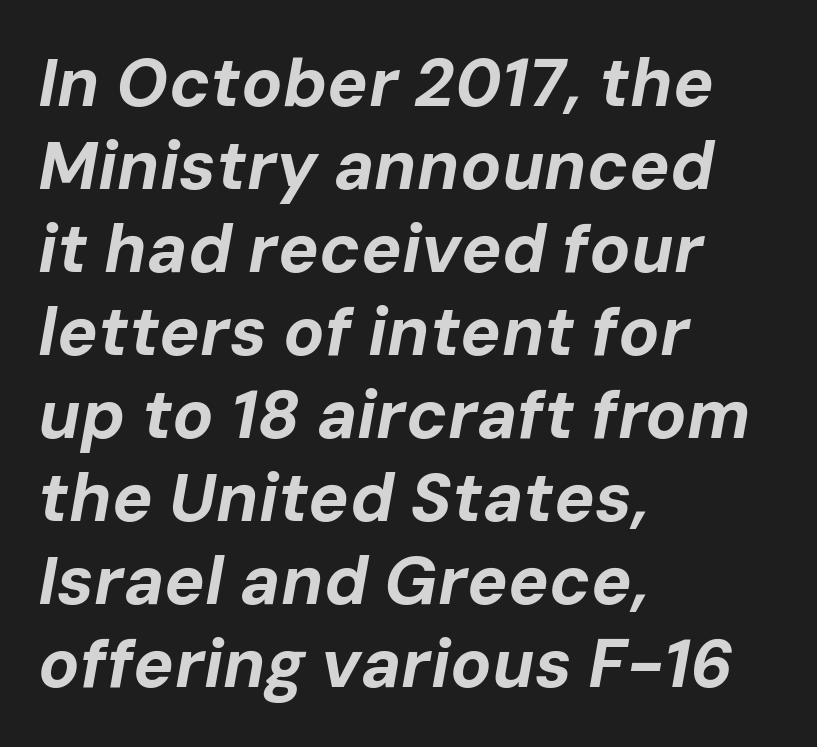
{"italic": "yes", "lean": "right", "slant_degrees": 10, "bold": "yes", "weight": "bold", "width": "normal", "stroke_contrast": "low", "x_height": "medium", "monospaced": "no", "underline": "no", "align": "left", "line_spacing_ratio": 1.22, "letter_spacing": "normal", "letter_spacing_em": 0.0, "glyph_px": 68}
